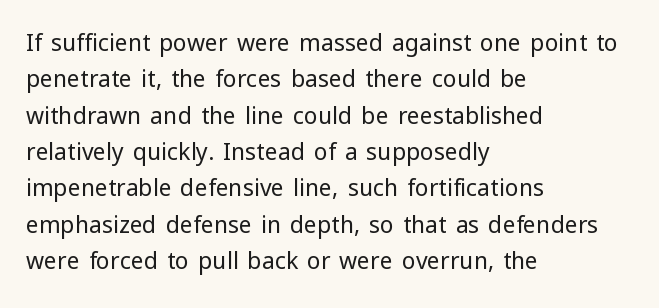
Compared with typical paragraphs, the rows here are spaced about the same. The letterforms sit at book weight or below. Ascenders rise straight up at ninety degrees. The lines are quadded left. Check the space under the baseline: it is left empty. Tracking value appears to be zero — textbook default spacing.
